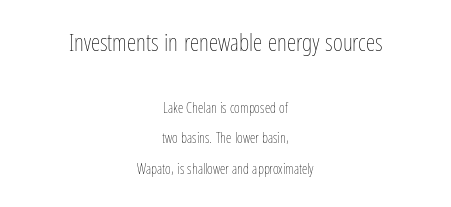
Q: Is the text bold? A: No.
Q: Is the text italic (slanted)? A: No, it is upright.
Q: Is the text underlined? A: No.
Q: How is the paragraph aligned? A: Centered.
Q: Is the spacing between letters normal or unusually wide? A: Normal.
Q: Is the spacing between lines tight, normal or loose? A: Loose.
Q: Which block of text is set in a larger size, the first (top) or the second (bottom)? A: The first (top) one.
